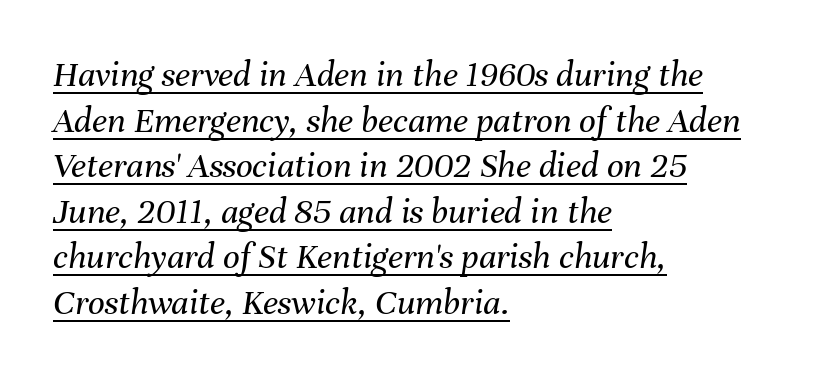
{"italic": "yes", "lean": "right", "slant_degrees": 8, "bold": "no", "weight": "regular", "width": "normal", "stroke_contrast": "medium", "x_height": "medium", "monospaced": "no", "underline": "yes", "align": "left", "line_spacing_ratio": 1.23, "letter_spacing": "normal", "letter_spacing_em": 0.0, "glyph_px": 37}
